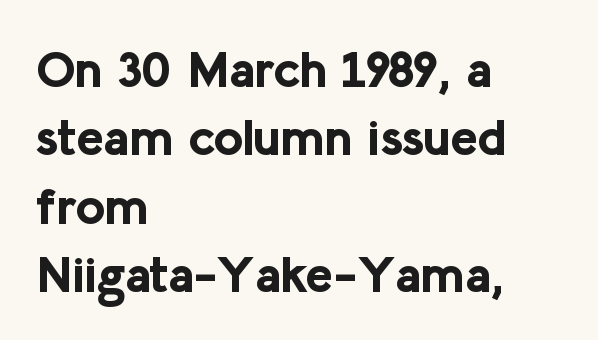
Q: Is the text bold? A: Yes.
Q: Is the text italic (slanted)? A: No, it is upright.
Q: Is the typeface a serif or a sans-serif typeface? A: Sans-serif.
Q: Is the text underlined? A: No.
Q: How is the paragraph aligned? A: Left-aligned.
Q: Is the spacing between letters normal or unusually wide? A: Normal.
Q: Is the spacing between lines tight, normal or loose? A: Normal.
Q: Width (condensed, normal, or wide)? A: Normal.
Q: Stroke contrast? A: Low.
Q: x-height? A: Medium.
Q: Monospaced? A: No.
